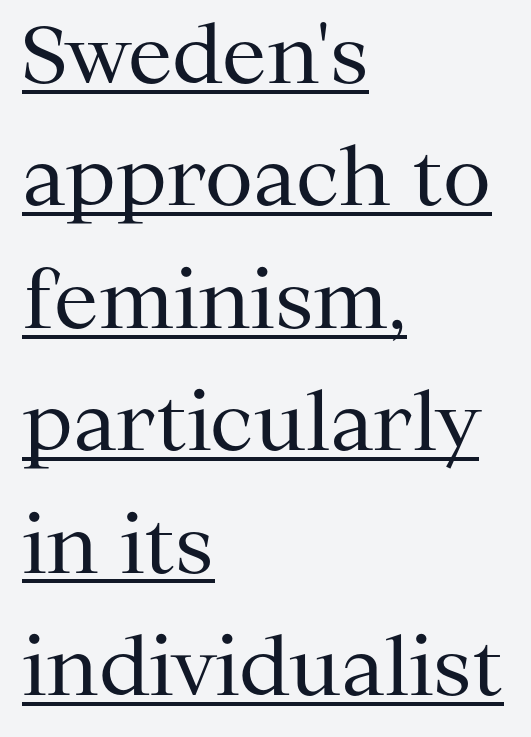
{"serif": "yes", "italic": "no", "bold": "no", "weight": "regular", "width": "normal", "stroke_contrast": "medium", "x_height": "medium", "monospaced": "no", "underline": "yes", "align": "left", "line_spacing": "normal", "line_spacing_ratio": 1.55, "letter_spacing": "normal", "letter_spacing_em": 0.0, "glyph_px": 79}
